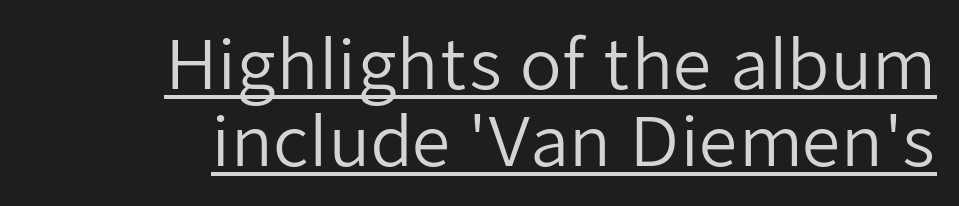
Is the block centered? No — it sits flush against the right margin. Compared with undecorated copy, this sample adds a rule below the words. The letters stand upright; this is a roman face. The face used here is a sans, in the tradition of grotesques and geometrics. Look at the tracking — it's just the regular setting, nothing added. Reading down the column, the eye jumps only a short way to each next line.
